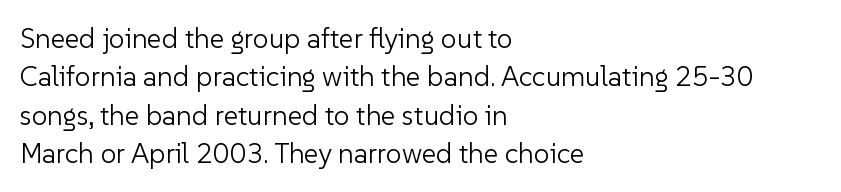
Casual observation: everything's shoved over to the left. Stroke mass is kept to a normal reading level or below. The letterforms sit shoulder to shoulder at normal distance. How would I describe the line gaps? Plain and ordinary. A roman cut, with each character standing at attention. Do the characters align in a grid? No, the font is proportional.
